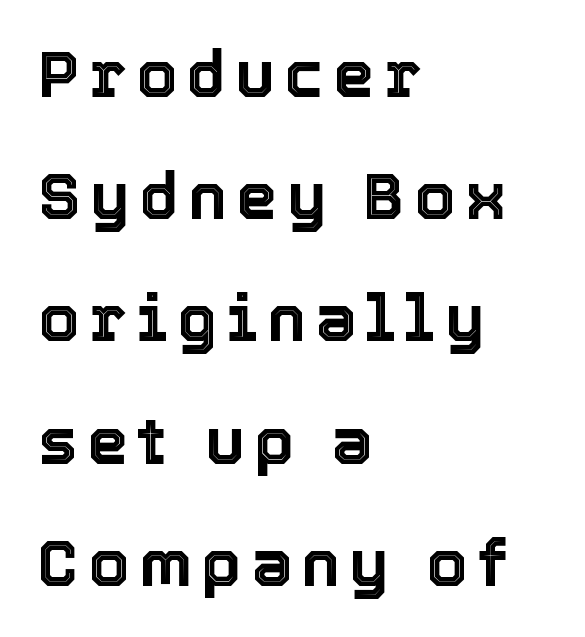
Every character sits straight up, as roman type does. If you drew a ruler down the left edge, every line would touch it. These lines are rendered in a variable-pitch font. Beneath every word, the page is bare.
